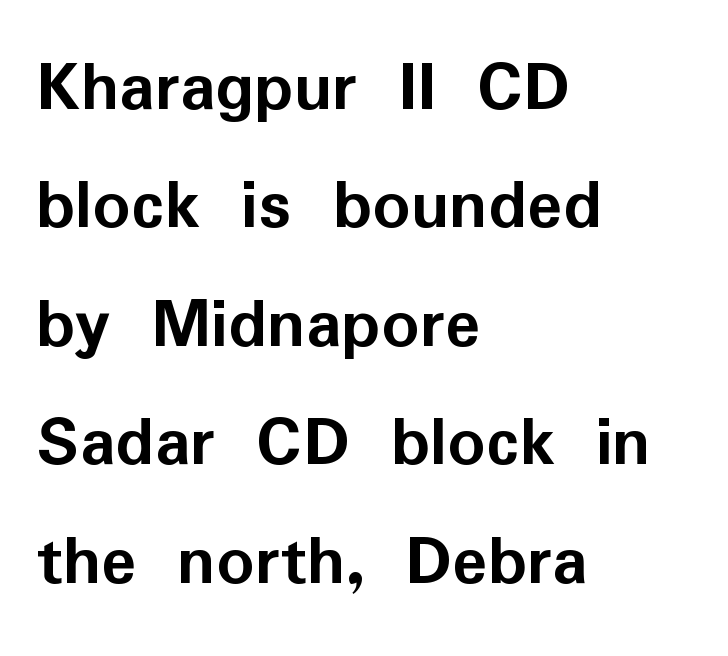
The image shows 74 px semibold sans-serif type, upright; set left-aligned, normal line spacing (1.6x), normal letter spacing, not underlined; low stroke contrast and a medium x-height.
